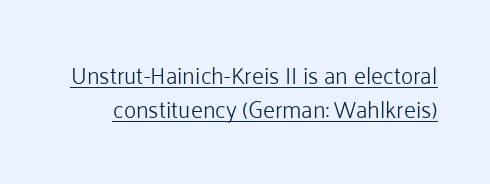
The rendered words wear a rule along their underside. A roman cut, with each character standing at attention. Regarding leading, the lines here are spaced in the standard way. Each stroke keeps to a modest, everyday thickness or less. Is the letter spacing exaggerated? No — it looks like the ordinary default.
